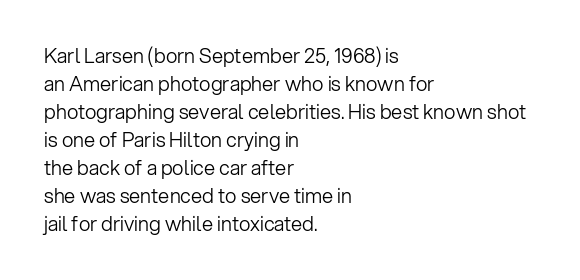
The image shows 20 px text type, upright; set left-aligned, normal line spacing (1.4x), normal letter spacing, not underlined.
